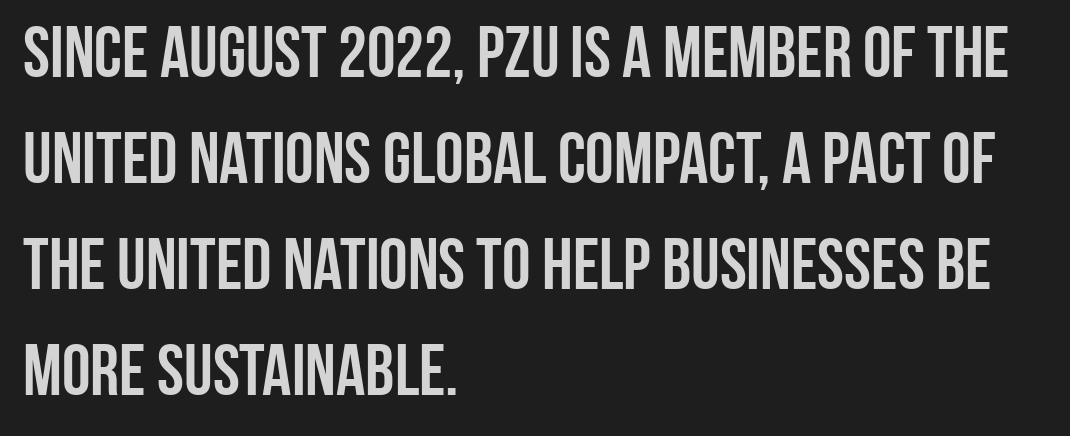
{"serif": "no", "italic": "no", "bold": "yes", "weight": "semibold", "width": "condensed", "stroke_contrast": "low", "x_height": "large", "monospaced": "no", "underline": "no", "align": "left", "line_spacing": "normal", "line_spacing_ratio": 1.47, "letter_spacing": "normal", "letter_spacing_em": 0.0, "glyph_px": 72}
